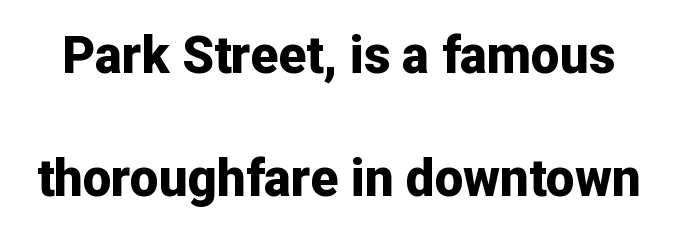
{"serif": "no", "italic": "no", "bold": "yes", "weight": "bold", "width": "normal", "stroke_contrast": "low", "x_height": "medium", "monospaced": "no", "underline": "no", "line_spacing": "loose", "line_spacing_ratio": 2.41, "letter_spacing": "normal", "letter_spacing_em": 0.0, "glyph_px": 51}
